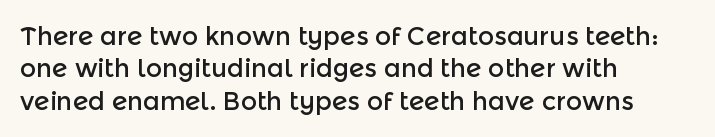
The image shows 25 px text type, upright; set left-aligned, normal line spacing (1.3x), normal letter spacing, not underlined.
